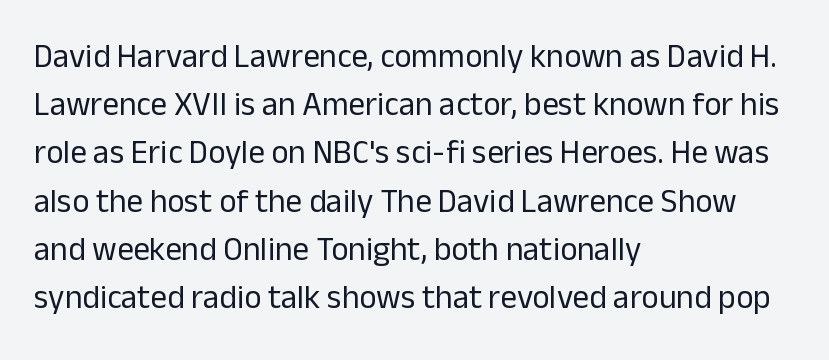
Q: Is the text bold? A: No.
Q: Is the text italic (slanted)? A: No, it is upright.
Q: Is the typeface a serif or a sans-serif typeface? A: Sans-serif.
Q: Is the text underlined? A: No.
Q: How is the paragraph aligned? A: Left-aligned.
Q: Is the spacing between letters normal or unusually wide? A: Normal.
Q: Is the spacing between lines tight, normal or loose? A: Normal.
Q: Width (condensed, normal, or wide)? A: Normal.
Q: Stroke contrast? A: Low.
Q: x-height? A: Medium.
Q: Monospaced? A: No.
